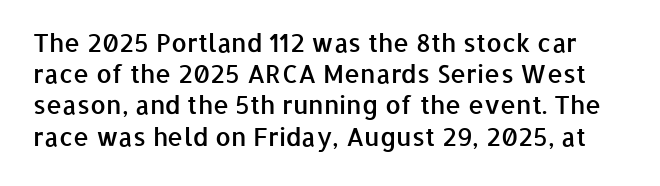
{"italic": "no", "bold": "semi", "underline": "no", "line_spacing": "normal", "line_spacing_ratio": 1.25, "letter_spacing": "normal", "letter_spacing_em": 0.0, "glyph_px": 25}
